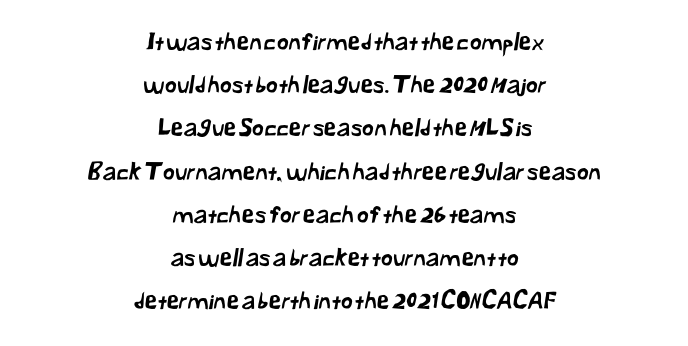
{"underline": "no", "align": "center", "line_spacing_ratio": 1.88, "letter_spacing": "normal", "letter_spacing_em": 0.0, "glyph_px": 23}
